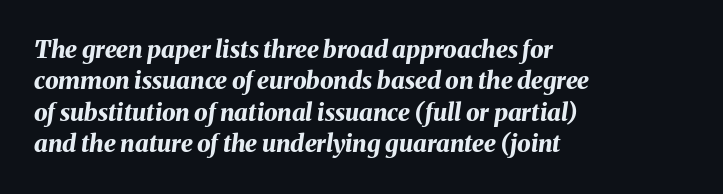
The lettering tilts uniformly, giving the passage an italic look. The passage is arranged the way most books set body copy — flush left. The zone under the glyphs is completely vacant. Standard letterfit; no display-style spreading of the glyphs. How would I describe the line gaps? Plain and ordinary. What weight is shown? A full bold with thick strokes.
